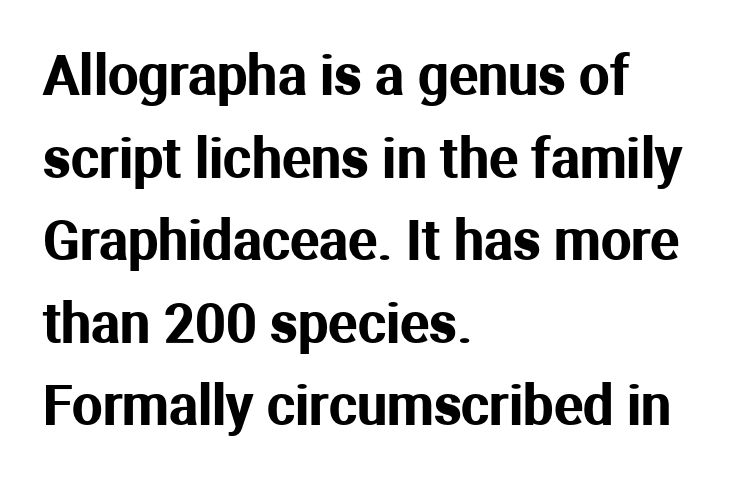
Type style note: lacks serifs. Typeset ragged right — the left edge is the straight one. Clear beneath every line of the passage. The face used here is proportionally spaced, like ordinary book or web type. The letters stand upright; this is a roman face.
